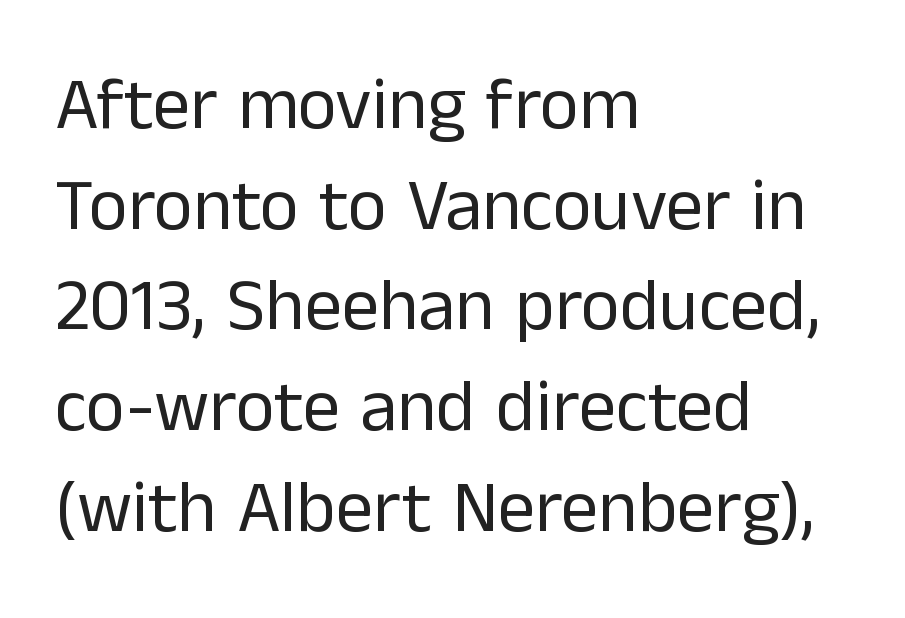
The image shows 74 px regular-weight sans-serif type, upright; set left-aligned, normal line spacing (1.36x), normal letter spacing, not underlined; low stroke contrast and a medium x-height.
